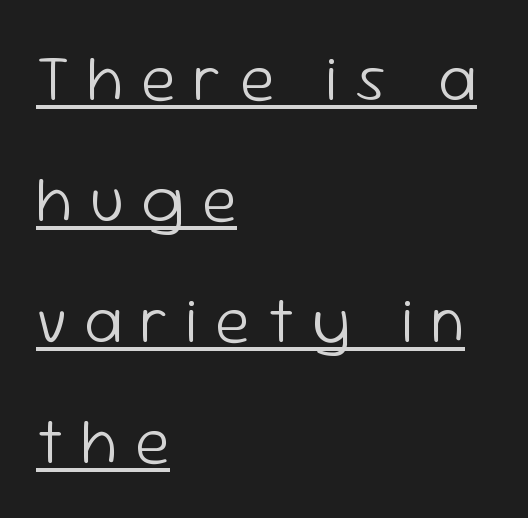
Q: Is the text bold? A: No.
Q: Is the text italic (slanted)? A: No, it is upright.
Q: Is the typeface a serif or a sans-serif typeface? A: Sans-serif.
Q: Is the text underlined? A: Yes.
Q: How is the paragraph aligned? A: Left-aligned.
Q: Is the spacing between letters normal or unusually wide? A: Unusually wide.
Q: Width (condensed, normal, or wide)? A: Normal.
Q: Stroke contrast? A: Low.
Q: x-height? A: Medium.
Q: Monospaced? A: No.
